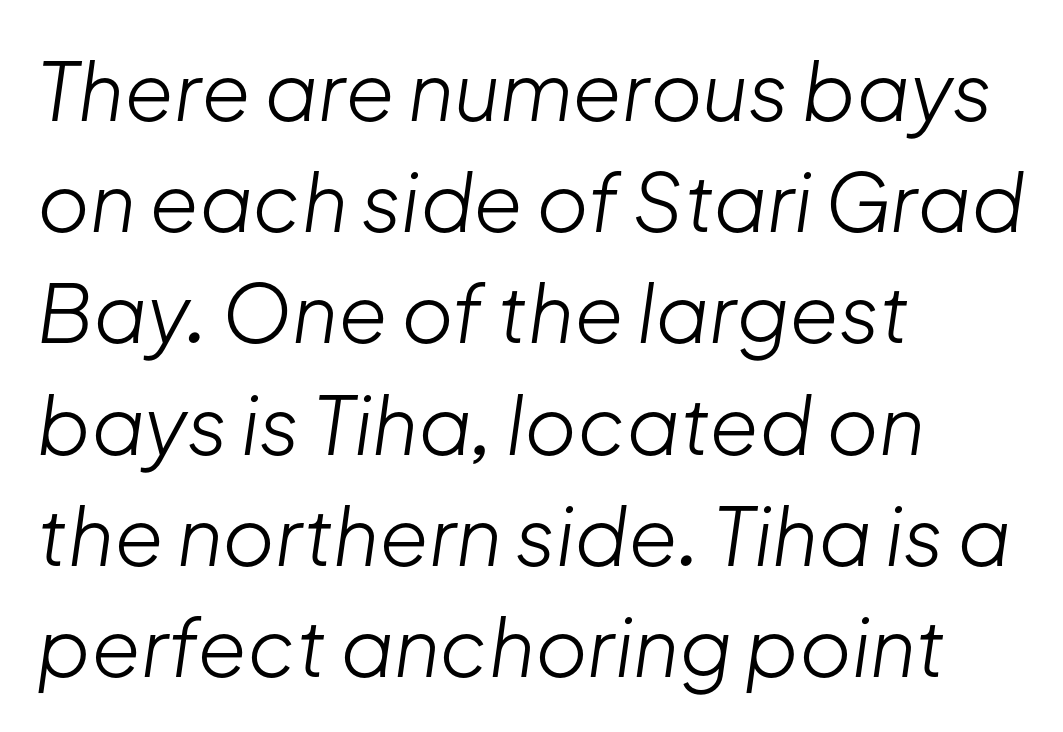
The image shows 80 px light type, italic (leaning right); set left-aligned, normal line spacing (1.39x), normal letter spacing, not underlined; low stroke contrast and a medium x-height.
